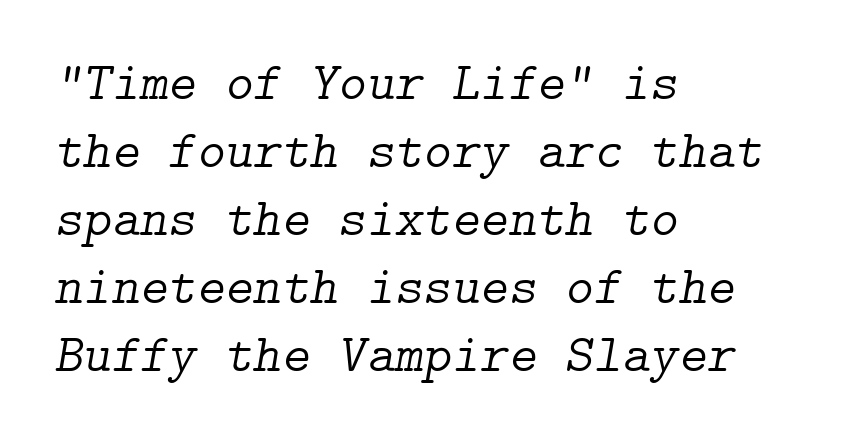
{"serif": "yes", "italic": "yes", "lean": "right", "slant_degrees": 9, "bold": "no", "weight": "light", "width": "normal", "stroke_contrast": "low", "x_height": "medium", "underline": "no", "align": "left", "line_spacing": "normal", "line_spacing_ratio": 1.26, "letter_spacing": "normal", "letter_spacing_em": 0.0, "glyph_px": 54}
